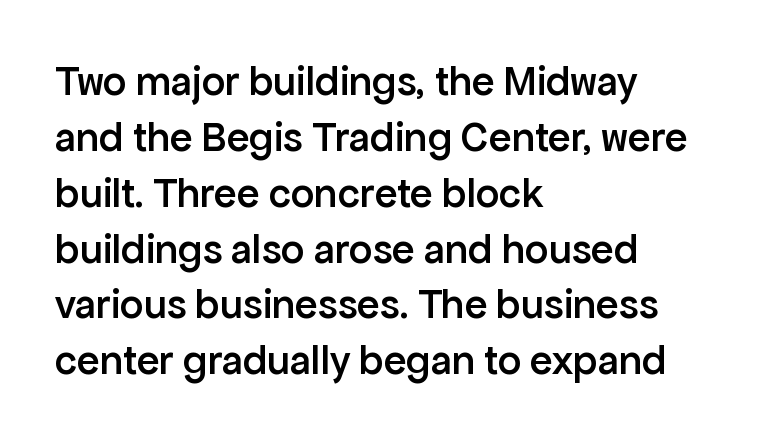
Q: Is the text bold? A: Semi-bold.
Q: Is the text italic (slanted)? A: No, it is upright.
Q: Is the typeface a serif or a sans-serif typeface? A: Sans-serif.
Q: Is the text underlined? A: No.
Q: How is the paragraph aligned? A: Left-aligned.
Q: Is the spacing between letters normal or unusually wide? A: Normal.
Q: Is the spacing between lines tight, normal or loose? A: Normal.
Q: Width (condensed, normal, or wide)? A: Normal.
Q: Stroke contrast? A: Low.
Q: x-height? A: Medium.
Q: Monospaced? A: No.
